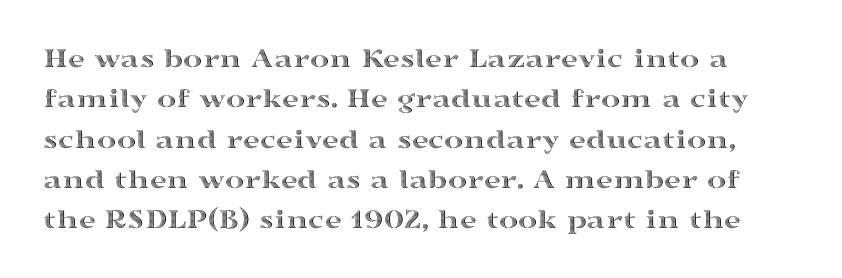
Q: Is the text italic (slanted)? A: No, it is upright.
Q: Is the text underlined? A: No.
Q: Is the spacing between letters normal or unusually wide? A: Normal.
Q: Is the spacing between lines tight, normal or loose? A: Normal.
Q: Width (condensed, normal, or wide)? A: Wide.
Q: x-height? A: Medium.
Q: Monospaced? A: No.
